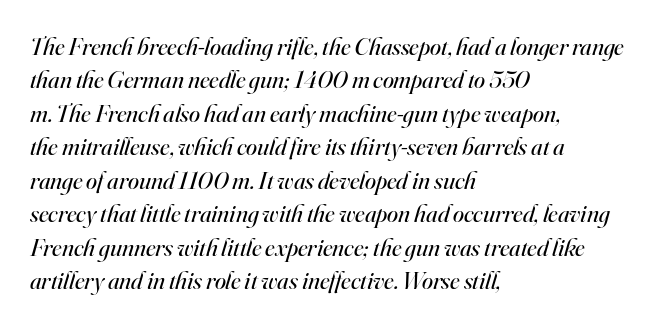
The image shows 25 px text type, italic (leaning right); set left-aligned, normal line spacing (1.34x), normal letter spacing, not underlined.
